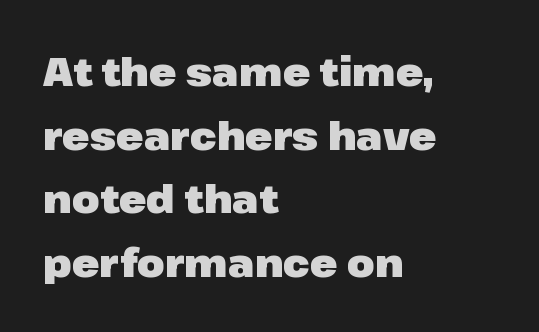
Q: Is the text bold? A: Yes.
Q: Is the text italic (slanted)? A: No, it is upright.
Q: Is the typeface a serif or a sans-serif typeface? A: Sans-serif.
Q: Is the text underlined? A: No.
Q: How is the paragraph aligned? A: Left-aligned.
Q: Is the spacing between letters normal or unusually wide? A: Normal.
Q: Is the spacing between lines tight, normal or loose? A: Normal.
Q: Width (condensed, normal, or wide)? A: Normal.
Q: Stroke contrast? A: Low.
Q: x-height? A: Medium.
Q: Monospaced? A: No.
